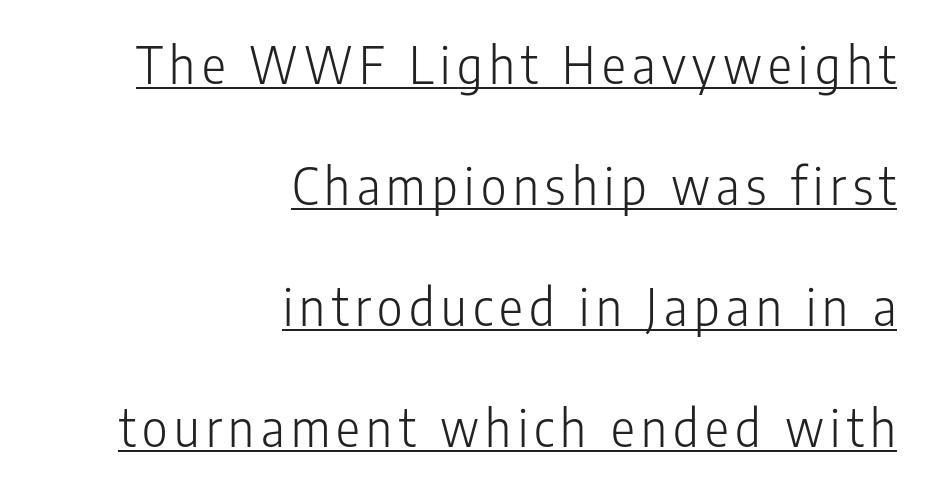
Q: Is the text bold? A: No.
Q: Is the text italic (slanted)? A: No, it is upright.
Q: Is the typeface a serif or a sans-serif typeface? A: Sans-serif.
Q: Is the text underlined? A: Yes.
Q: How is the paragraph aligned? A: Right-aligned.
Q: Is the spacing between lines tight, normal or loose? A: Loose.
Q: Width (condensed, normal, or wide)? A: Condensed.
Q: Stroke contrast? A: Low.
Q: x-height? A: Medium.
Q: Monospaced? A: No.
